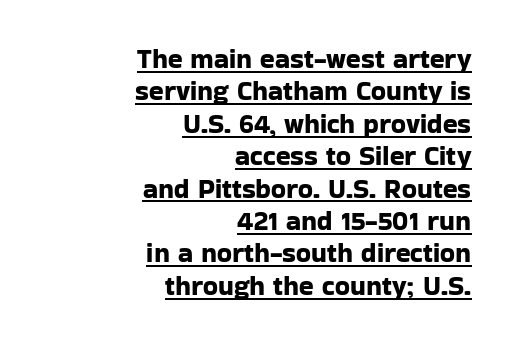
The image shows 27 px text type, upright; set right-aligned, line spacing 1.2x, normal letter spacing, underlined.
